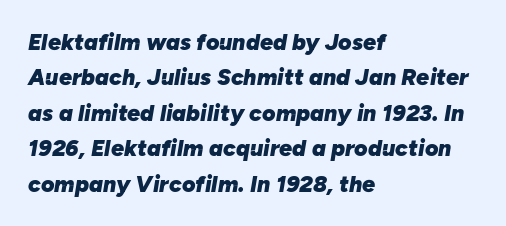
The image shows 23 px bold type, italic (leaning right); set left-aligned, normal line spacing (1.54x), normal letter spacing, not underlined.
